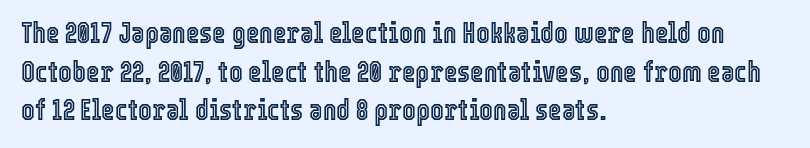
The image shows 29 px condensed type, upright; set left-aligned, normal line spacing (1.33x), normal letter spacing, not underlined; a medium x-height.
